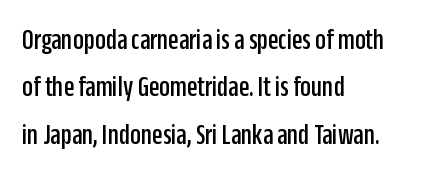
In terms of posture, this sample is upright. This rendering employs a face without finishing strokes, i.e., a sans-serif. The area under the type is left untouched. The face used here is proportionally spaced, like ordinary book or web type. Regular leading. No extra tracking has been applied to these lines.
